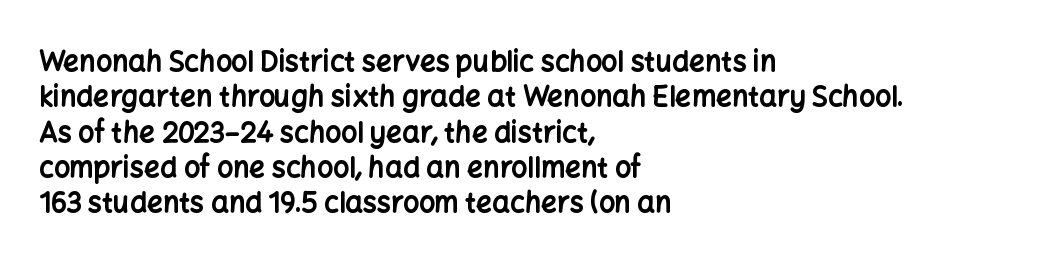
{"serif": "no", "italic": "no", "bold": "yes", "weight": "bold", "width": "normal", "stroke_contrast": "low", "x_height": "medium", "monospaced": "no", "underline": "no", "align": "left", "line_spacing": "normal", "line_spacing_ratio": 1.26, "letter_spacing": "normal", "letter_spacing_em": 0.0, "glyph_px": 28}
